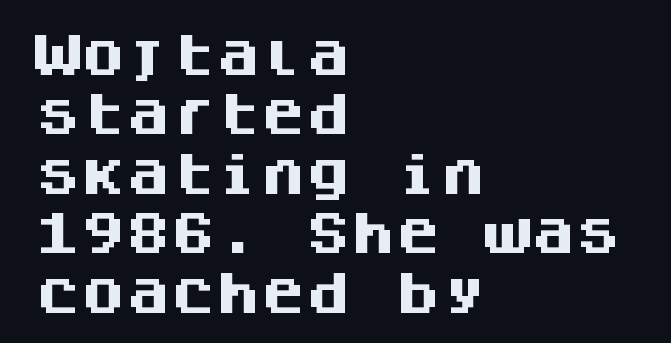
The image shows 45 px heavy sans-serif type, upright, monospaced; set left-aligned, normal line spacing (1.32x), normal letter spacing, not underlined; medium stroke contrast and a large x-height.
